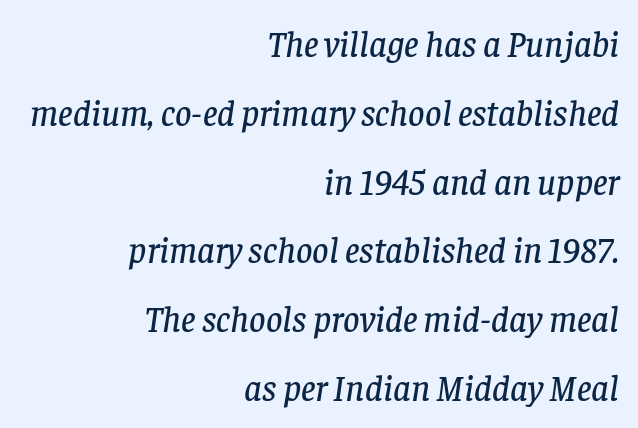
The image shows 36 px serif type, italic (leaning right); set right-aligned, loose line spacing (1.91x), normal letter spacing, not underlined; low stroke contrast and a large x-height.
